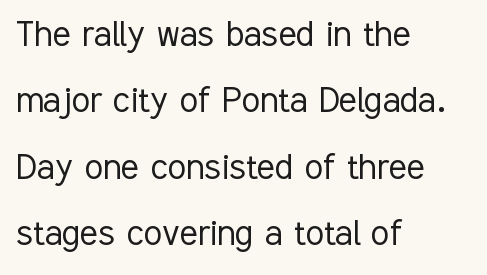
The image shows 42 px light, condensed sans-serif type, upright; set left-aligned, normal line spacing (1.58x), normal letter spacing, not underlined; low stroke contrast and a medium x-height.
